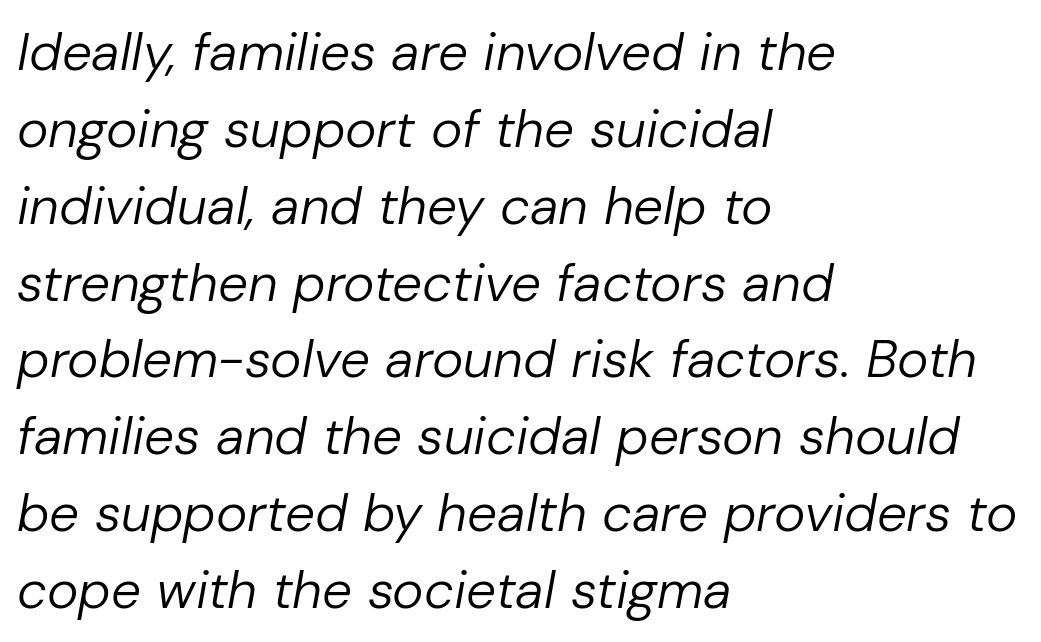
{"italic": "yes", "lean": "right", "slant_degrees": 10, "bold": "no", "weight": "regular", "width": "normal", "stroke_contrast": "low", "x_height": "medium", "monospaced": "no", "underline": "no", "align": "left", "line_spacing": "normal", "line_spacing_ratio": 1.45, "letter_spacing": "normal", "letter_spacing_em": 0.0, "glyph_px": 53}
